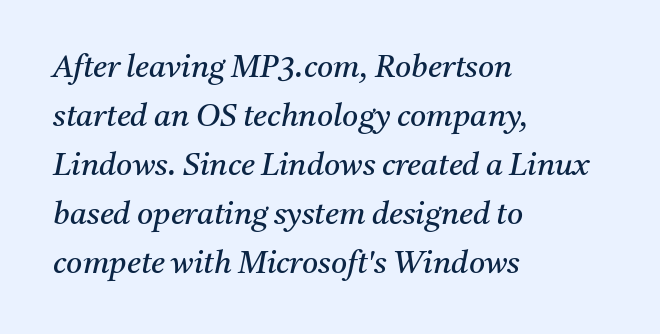
{"serif": "yes", "italic": "yes", "lean": "right", "slant_degrees": 11, "bold": "no", "weight": "regular", "width": "normal", "stroke_contrast": "medium", "x_height": "medium", "monospaced": "no", "underline": "no", "align": "left", "line_spacing": "normal", "line_spacing_ratio": 1.58, "letter_spacing": "normal", "letter_spacing_em": 0.0, "glyph_px": 31}
